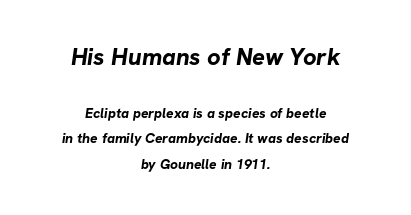
Q: Is the text bold? A: Yes.
Q: Is the text underlined? A: No.
Q: How is the paragraph aligned? A: Centered.
Q: Is the spacing between letters normal or unusually wide? A: Normal.
Q: Which block of text is set in a larger size, the first (top) or the second (bottom)? A: The first (top) one.
